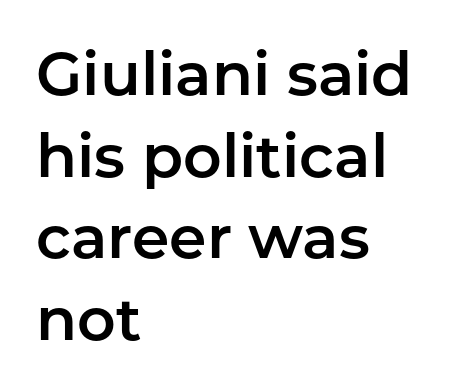
{"serif": "no", "italic": "no", "width": "normal", "stroke_contrast": "low", "x_height": "medium", "monospaced": "no", "underline": "no", "align": "left", "line_spacing": "normal", "line_spacing_ratio": 1.36, "letter_spacing": "normal", "letter_spacing_em": 0.0, "glyph_px": 60}
